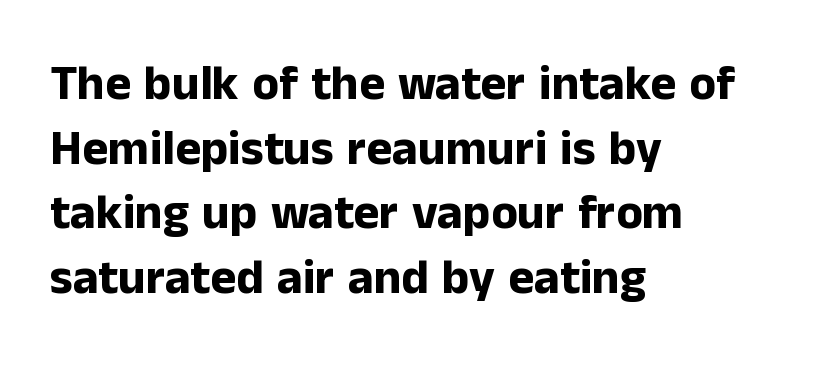
{"serif": "no", "italic": "no", "bold": "yes", "weight": "bold", "width": "normal", "stroke_contrast": "low", "x_height": "medium", "monospaced": "no", "underline": "no", "align": "left", "line_spacing": "normal", "line_spacing_ratio": 1.32, "letter_spacing": "normal", "letter_spacing_em": 0.0, "glyph_px": 49}
